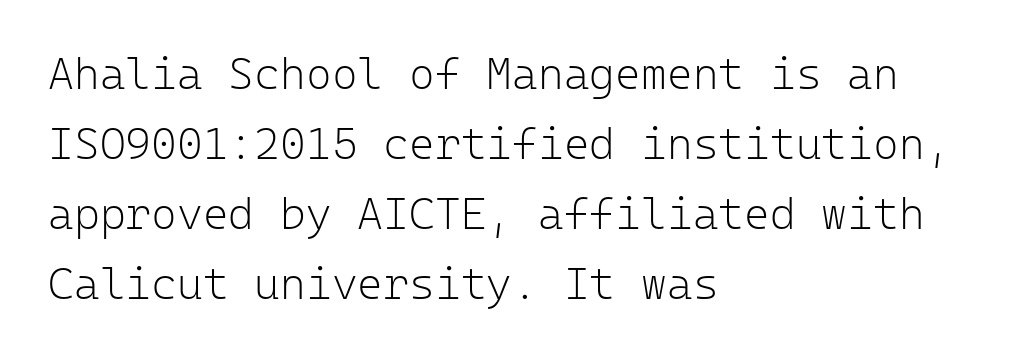
{"serif": "no", "italic": "no", "bold": "no", "weight": "light", "width": "normal", "stroke_contrast": "low", "x_height": "medium", "monospaced": "yes", "underline": "no", "align": "left", "line_spacing": "normal", "line_spacing_ratio": 1.59, "letter_spacing": "normal", "letter_spacing_em": 0.0, "glyph_px": 44}
